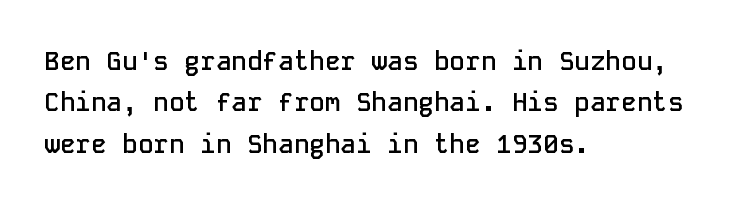
{"italic": "no", "bold": "semi", "underline": "no", "align": "left", "line_spacing": "normal", "line_spacing_ratio": 1.59, "letter_spacing": "normal", "letter_spacing_em": 0.0, "glyph_px": 26}
